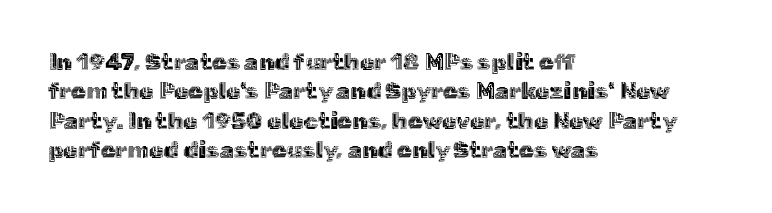
One-word summary of the alignment: left. Posture: vertical. The tracking reads as untouched default to a designer's eye. Each row of text sits above clean, open space. Does the leading feel generous? No, just average.
